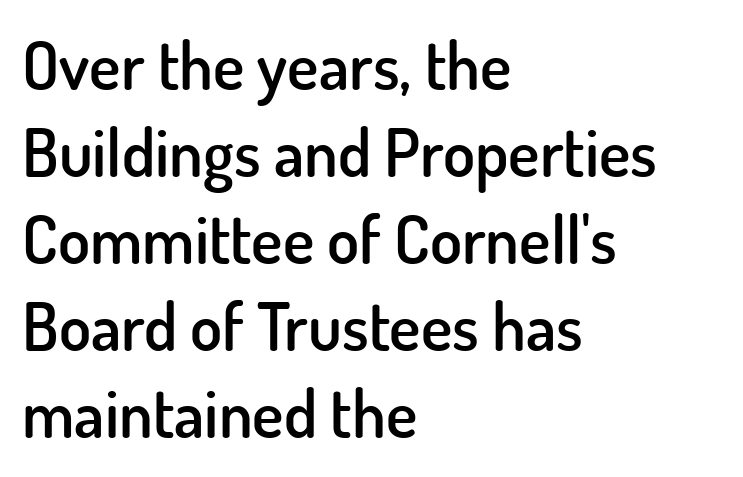
{"serif": "no", "italic": "no", "bold": "semi", "weight": "semibold", "width": "normal", "stroke_contrast": "low", "x_height": "small", "monospaced": "no", "underline": "no", "align": "left", "line_spacing": "normal", "line_spacing_ratio": 1.32, "letter_spacing": "normal", "letter_spacing_em": 0.0, "glyph_px": 66}
